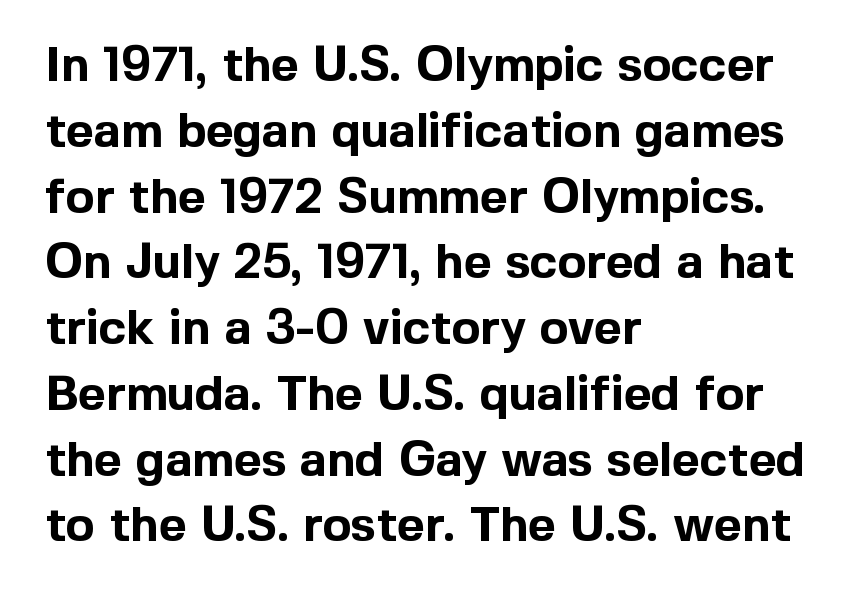
{"serif": "no", "italic": "no", "bold": "yes", "weight": "bold", "width": "normal", "x_height": "medium", "monospaced": "no", "underline": "no", "align": "left", "line_spacing": "normal", "line_spacing_ratio": 1.37, "letter_spacing": "normal", "letter_spacing_em": 0.0, "glyph_px": 48}
